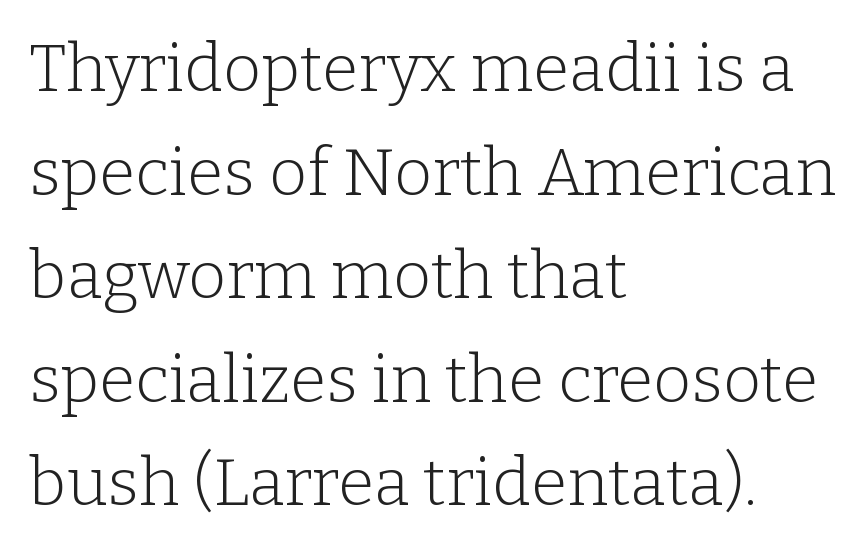
Q: Is the text bold? A: No.
Q: Is the text italic (slanted)? A: No, it is upright.
Q: Is the typeface a serif or a sans-serif typeface? A: Serif.
Q: Is the text underlined? A: No.
Q: How is the paragraph aligned? A: Left-aligned.
Q: Is the spacing between letters normal or unusually wide? A: Normal.
Q: Is the spacing between lines tight, normal or loose? A: Normal.
Q: Width (condensed, normal, or wide)? A: Normal.
Q: Stroke contrast? A: Low.
Q: x-height? A: Medium.
Q: Monospaced? A: No.
